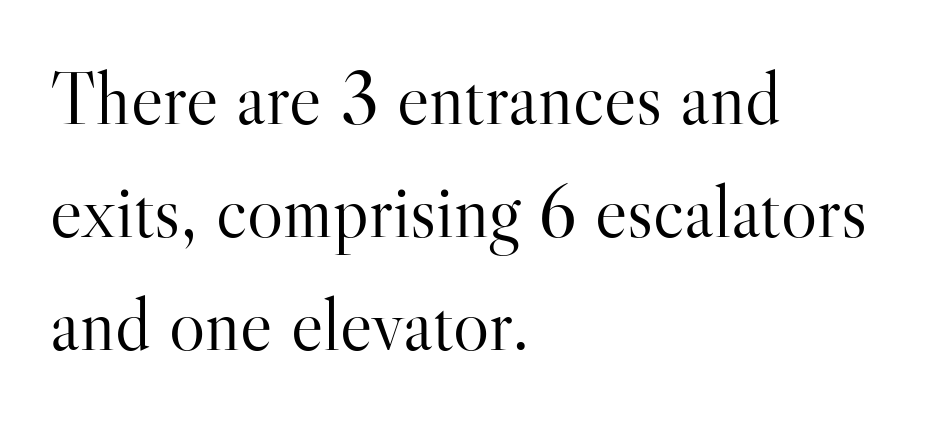
{"serif": "yes", "italic": "no", "bold": "no", "weight": "light", "width": "normal", "stroke_contrast": "high", "x_height": "small", "monospaced": "no", "underline": "no", "align": "left", "line_spacing": "normal", "line_spacing_ratio": 1.49, "letter_spacing": "normal", "letter_spacing_em": 0.0, "glyph_px": 76}
